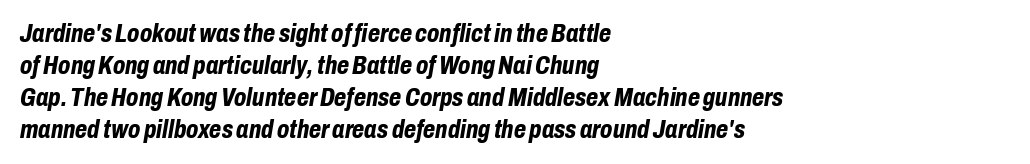
{"italic": "yes", "lean": "right", "slant_degrees": 10, "bold": "yes", "underline": "no", "align": "left", "line_spacing": "normal", "line_spacing_ratio": 1.28, "letter_spacing": "normal", "letter_spacing_em": 0.0, "glyph_px": 25}
